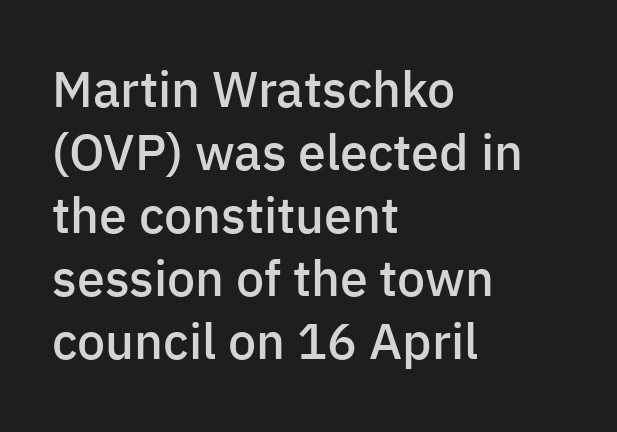
The image shows 50 px semibold sans-serif type, upright; set left-aligned, normal line spacing (1.26x), normal letter spacing, not underlined; low stroke contrast and a medium x-height.
